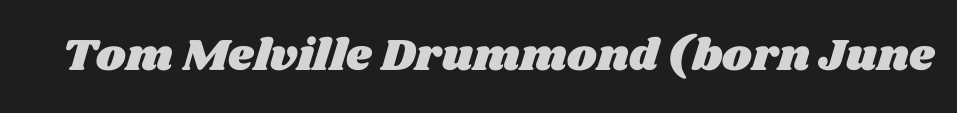
A typesetter would call this proportional, since set widths differ per character. Nobody drew a line under any word here. The gaps between neighbouring characters are ordinary and unremarkable.
